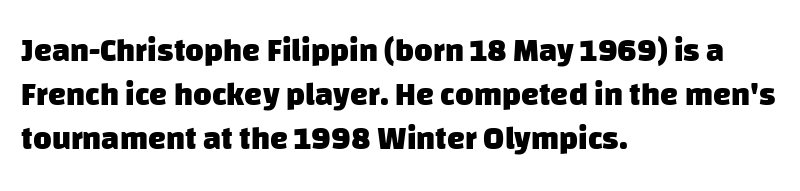
The image shows 32 px heavy sans-serif type; set left-aligned, normal line spacing (1.38x), normal letter spacing, not underlined; low stroke contrast and a large x-height.
